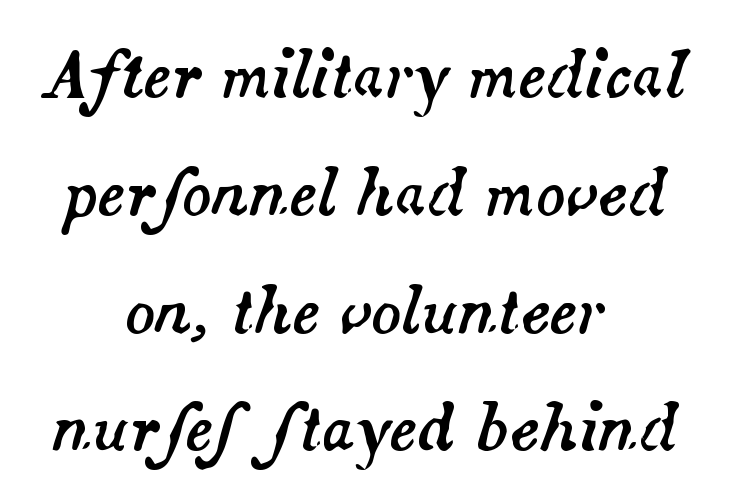
{"italic": "yes", "lean": "right", "slant_degrees": 14, "width": "normal", "stroke_contrast": "medium", "x_height": "small", "monospaced": "no", "underline": "no", "align": "center", "line_spacing": "loose", "line_spacing_ratio": 1.9, "letter_spacing": "normal", "letter_spacing_em": 0.0, "glyph_px": 62}
